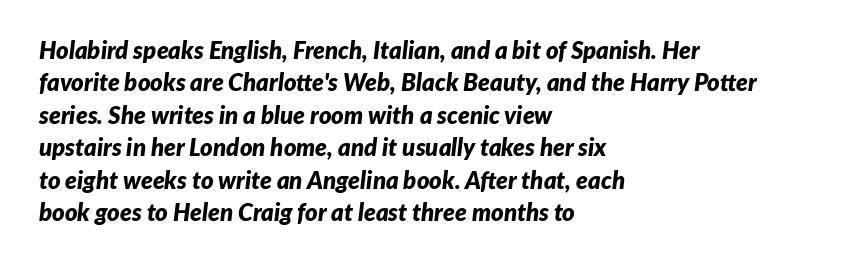
Q: Is the text bold? A: Yes.
Q: Is the text italic (slanted)? A: Yes, it leans right by about 7 degrees.
Q: Is the text underlined? A: No.
Q: How is the paragraph aligned? A: Left-aligned.
Q: Is the spacing between letters normal or unusually wide? A: Normal.
Q: Is the spacing between lines tight, normal or loose? A: Normal.
